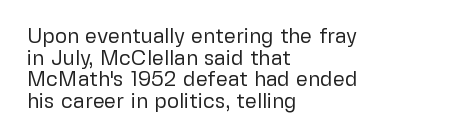
Q: Is the text bold? A: No.
Q: Is the text italic (slanted)? A: No, it is upright.
Q: Is the text underlined? A: No.
Q: How is the paragraph aligned? A: Left-aligned.
Q: Is the spacing between letters normal or unusually wide? A: Normal.
Q: Is the spacing between lines tight, normal or loose? A: Tight.
